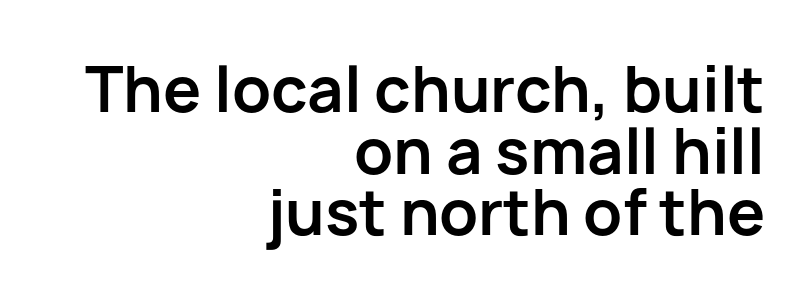
{"serif": "no", "italic": "no", "bold": "yes", "weight": "bold", "width": "normal", "stroke_contrast": "low", "x_height": "medium", "monospaced": "no", "underline": "no", "align": "right", "line_spacing": "tight", "line_spacing_ratio": 1.01, "letter_spacing": "normal", "letter_spacing_em": 0.0, "glyph_px": 61}
